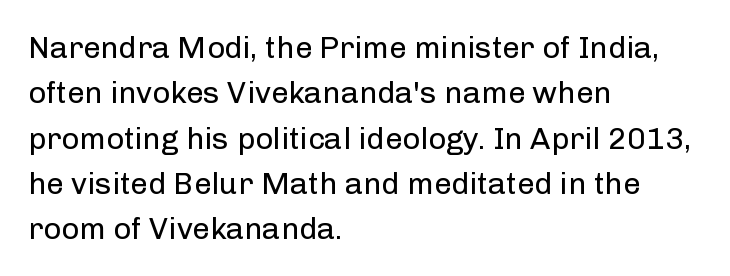
Is this a fixed-width face? No — the glyphs have proportional, varying widths. Bare-footed words on every line. Short and long lines alike share a common starting point at left. Between one letter and the next there's only the usual sliver of space. The specimen reads as upright at a glance.
